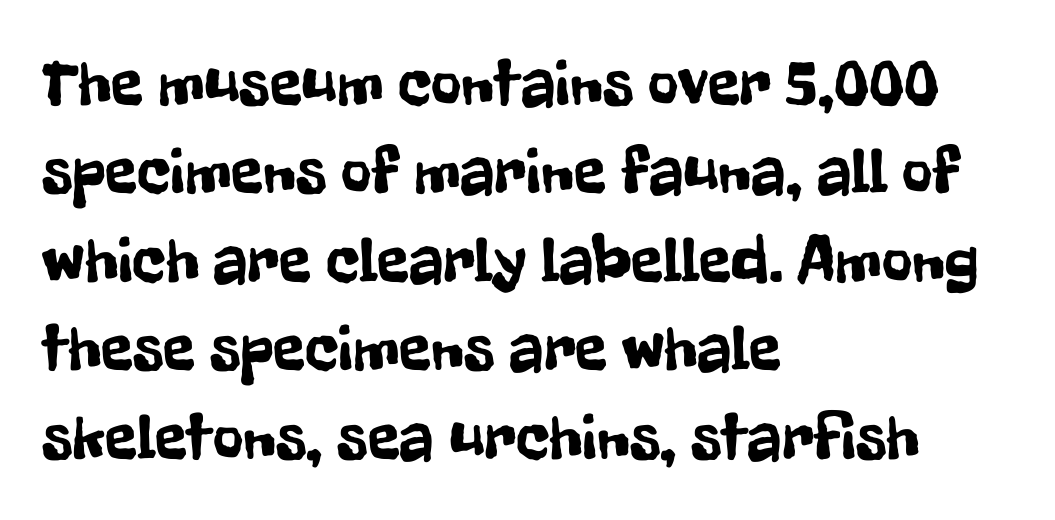
The image shows 66 px condensed sans-serif type, upright; set left-aligned, normal line spacing (1.34x), normal letter spacing, not underlined; low stroke contrast and a medium x-height.
